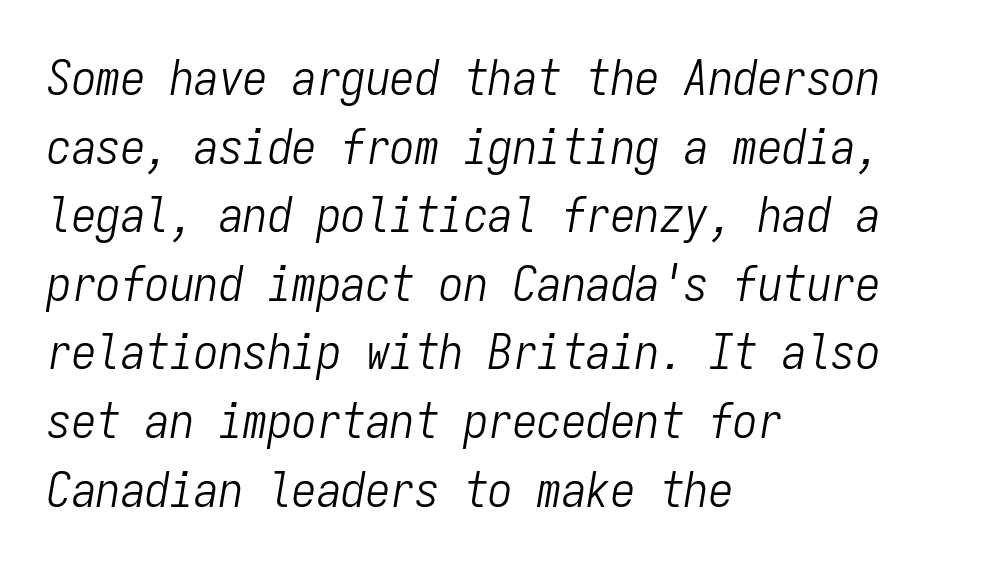
The image shows 49 px light, condensed type, italic (leaning right), monospaced; set left-aligned, normal line spacing (1.4x), normal letter spacing, not underlined; low stroke contrast and a medium x-height.
